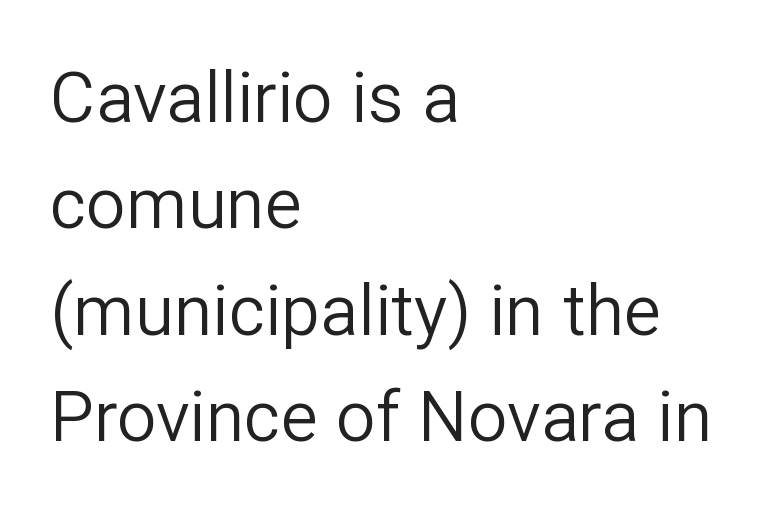
The image shows 70 px regular-weight sans-serif type, upright; set left-aligned, normal line spacing (1.52x), normal letter spacing, not underlined; low stroke contrast and a medium x-height.
